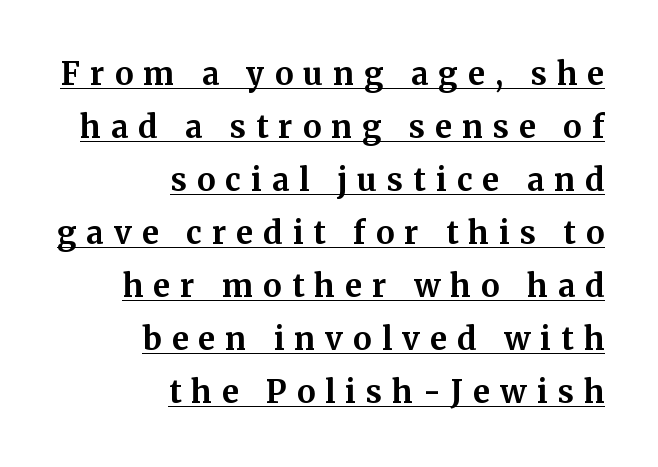
The image shows 31 px bold serif type, upright; set right-aligned, line spacing 1.71x, unusually wide letter spacing (+0.33 em), underlined; medium stroke contrast and a medium x-height.
